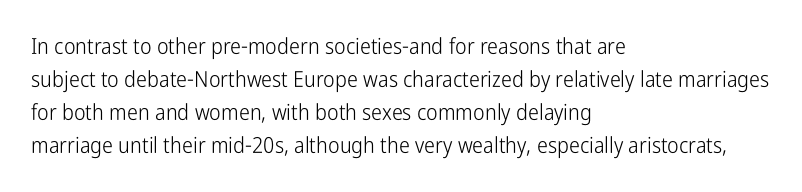
Q: Is the text bold? A: No.
Q: Is the text italic (slanted)? A: No, it is upright.
Q: Is the text underlined? A: No.
Q: How is the paragraph aligned? A: Left-aligned.
Q: Is the spacing between letters normal or unusually wide? A: Normal.
Q: Is the spacing between lines tight, normal or loose? A: Normal.
